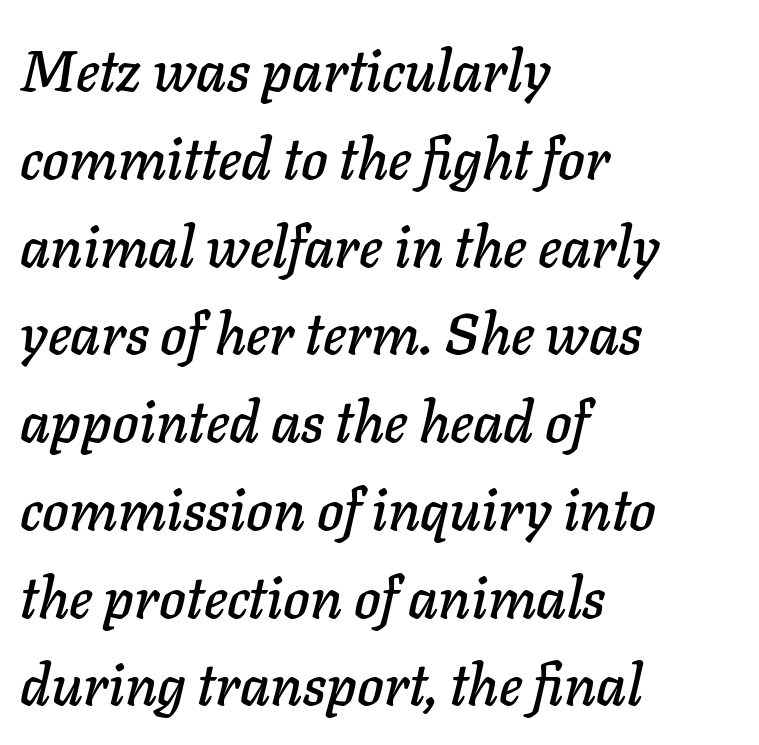
{"italic": "yes", "lean": "right", "slant_degrees": 11, "width": "normal", "stroke_contrast": "low", "x_height": "medium", "monospaced": "no", "underline": "no", "align": "left", "line_spacing": "normal", "line_spacing_ratio": 1.54, "letter_spacing": "normal", "letter_spacing_em": 0.0, "glyph_px": 57}
